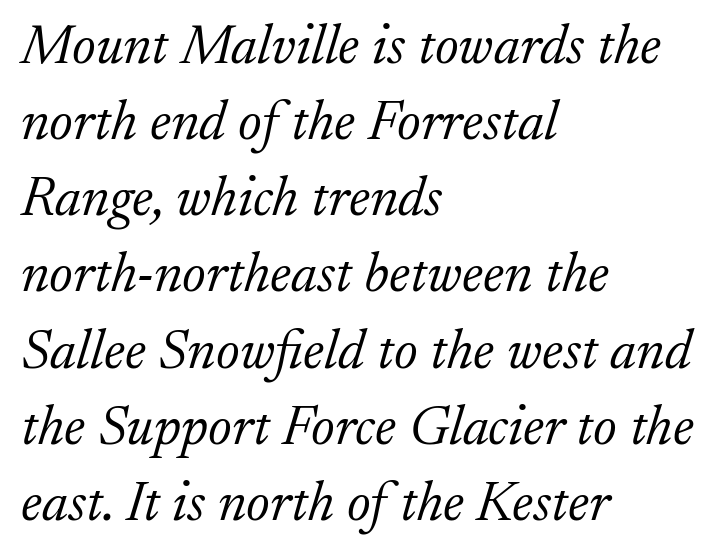
This sample uses a serif face. You can tell it's italic because the verticals aren't actually vertical. Leading matches the norm, producing a regular column. Spacing verdict: proportional, widths tailored to each character. The words here are not underlined. Does extra space separate the letters? No, they use regular spacing.
